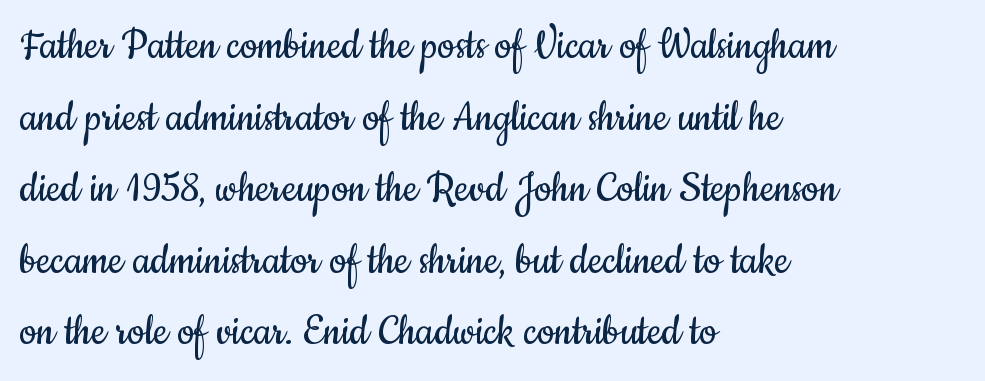
The image shows 48 px regular-weight, condensed sans-serif type; set left-aligned, normal line spacing (1.49x), normal letter spacing, not underlined; low stroke contrast and a small x-height.
